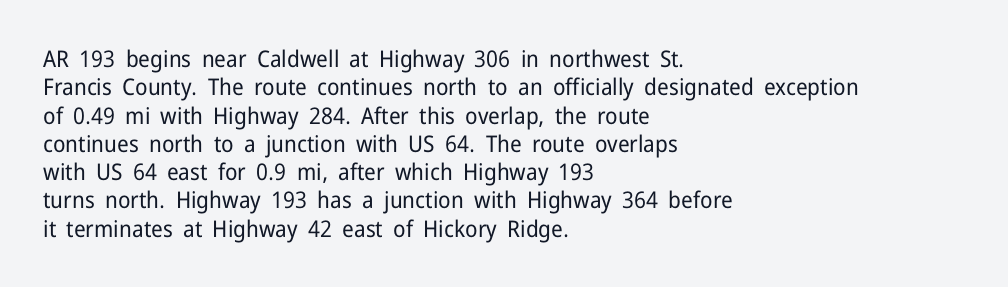
The image shows 23 px text type, upright; set left-aligned, line spacing 1.23x, normal letter spacing, not underlined.
